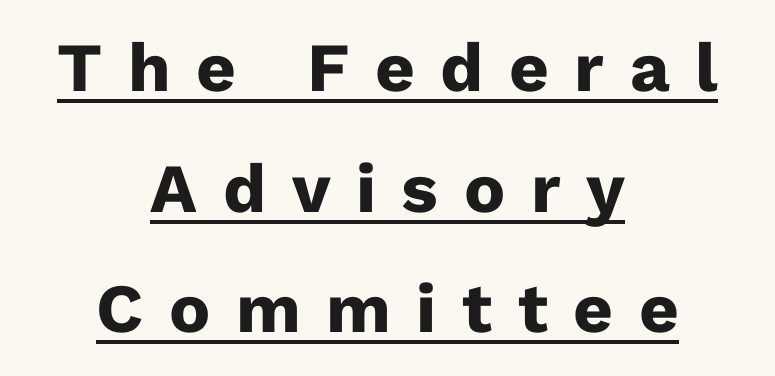
{"serif": "no", "italic": "no", "bold": "yes", "weight": "heavy", "width": "normal", "stroke_contrast": "low", "x_height": "medium", "monospaced": "no", "underline": "yes", "align": "center", "line_spacing_ratio": 1.75, "letter_spacing": "wide", "letter_spacing_em": 0.37, "glyph_px": 69}
